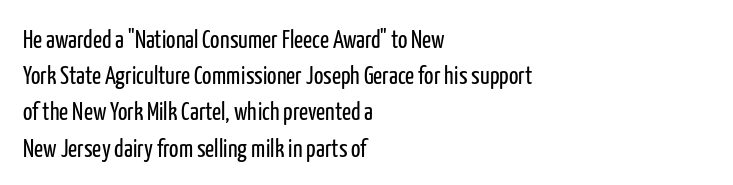
The cut favours lightness, reaching ordinary text weight at its darkest. Left-aligned paragraph, ragged on the right. There is no visible air inserted between adjacent glyphs. Has an underline been added? It has not. Upright lettering throughout. Leading matches the norm, producing a regular column.
